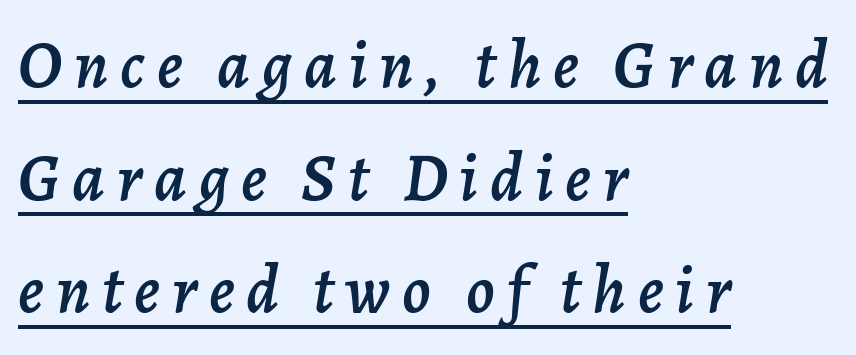
The image shows 67 px text type, italic (leaning right); set left-aligned, normal line spacing (1.68x), underlined; low stroke contrast and a medium x-height.
